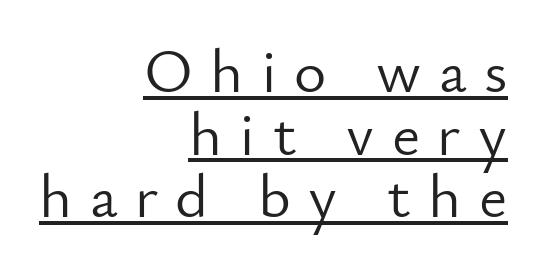
{"serif": "no", "italic": "no", "bold": "no", "weight": "light", "width": "normal", "stroke_contrast": "low", "x_height": "small", "monospaced": "no", "underline": "yes", "align": "right", "line_spacing": "tight", "line_spacing_ratio": 1.01, "letter_spacing": "wide", "letter_spacing_em": 0.28, "glyph_px": 62}
